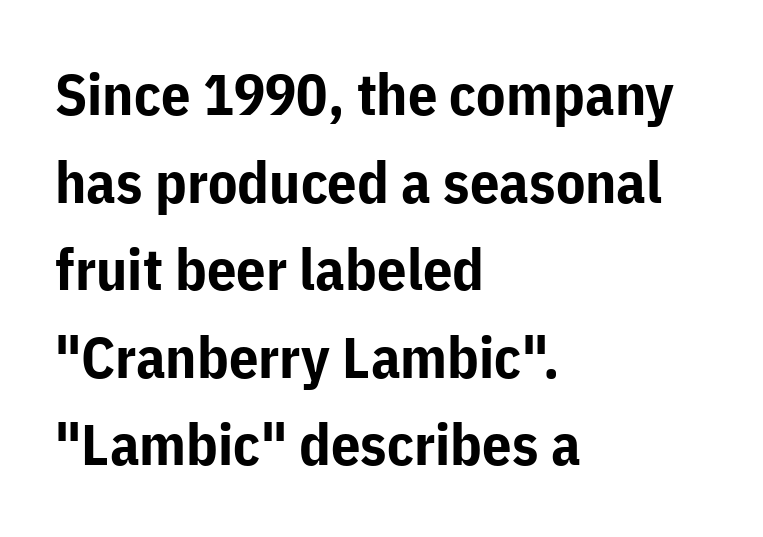
The image shows 58 px bold sans-serif type, upright; set left-aligned, normal line spacing (1.51x), normal letter spacing, not underlined; low stroke contrast and a medium x-height.
